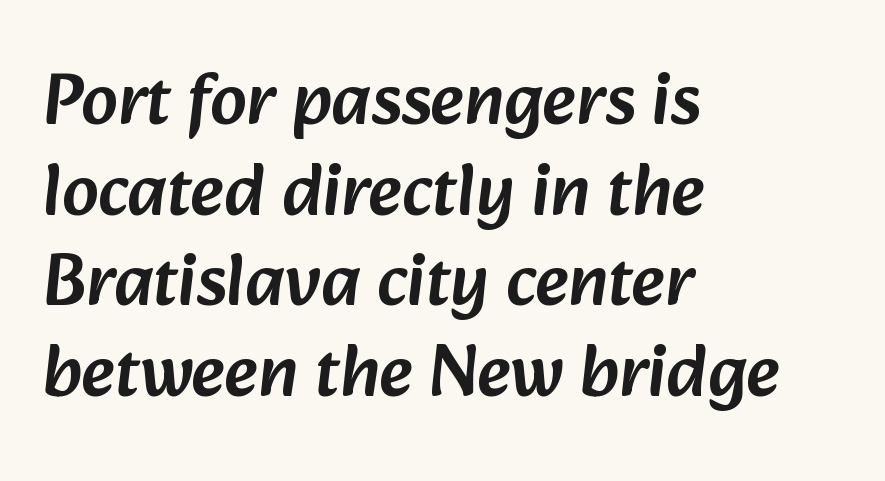
The image shows 73 px sans-serif type; set left-aligned, line spacing 1.24x, normal letter spacing, not underlined; low stroke contrast and a medium x-height.
